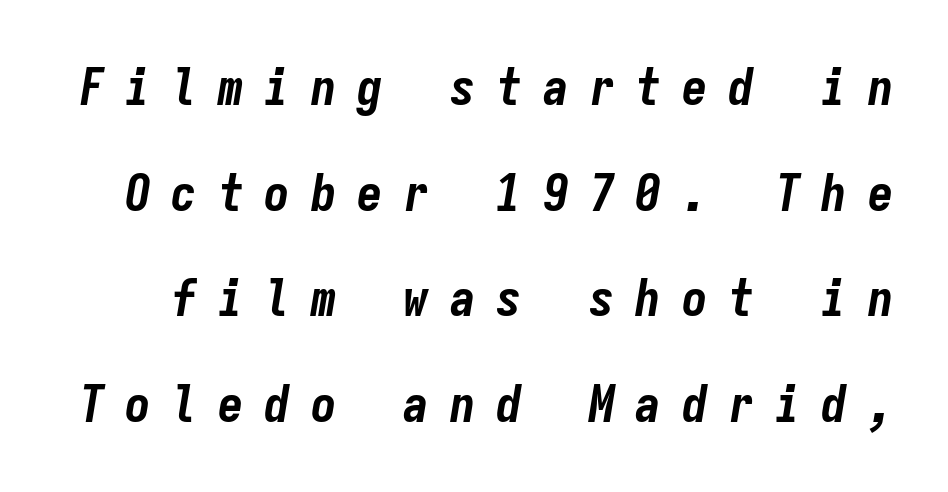
The image shows 51 px bold, condensed type, italic (leaning right), monospaced; set loose line spacing (2.07x), unusually wide letter spacing (+0.41 em), not underlined; low stroke contrast and a medium x-height.
